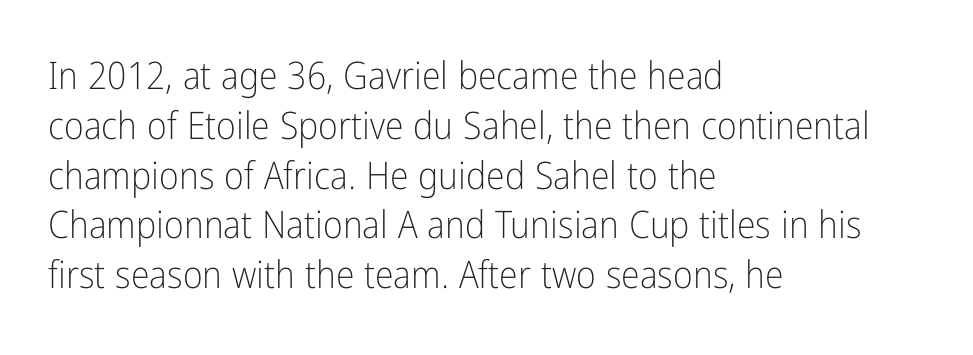
The image shows 38 px light, condensed sans-serif type, upright; set left-aligned, normal line spacing (1.31x), normal letter spacing, not underlined; low stroke contrast and a medium x-height.
